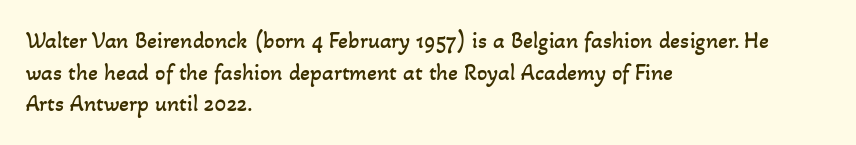
Q: Is the text bold? A: No.
Q: Is the text underlined? A: No.
Q: How is the paragraph aligned? A: Left-aligned.
Q: Is the spacing between letters normal or unusually wide? A: Normal.
Q: Is the spacing between lines tight, normal or loose? A: Normal.
